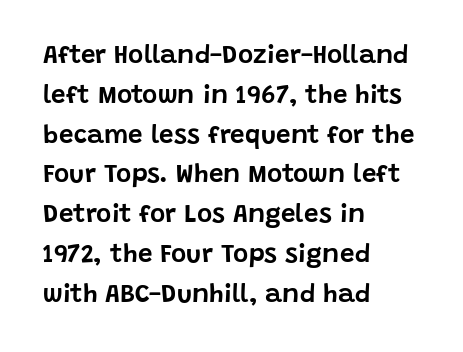
How would I describe the line gaps? Plain and ordinary. Does extra space separate the letters? No, they use regular spacing. These lines stack with their left ends in a neat column. Underlining? Definitely not there. Quick note: not italic, upright.
